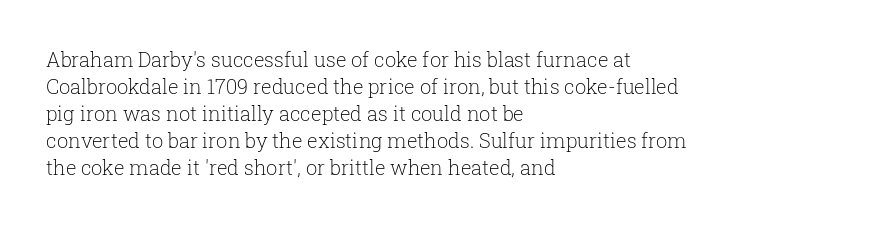
Q: Is the text bold? A: No.
Q: Is the text italic (slanted)? A: No, it is upright.
Q: Is the text underlined? A: No.
Q: How is the paragraph aligned? A: Left-aligned.
Q: Is the spacing between letters normal or unusually wide? A: Normal.
Q: Is the spacing between lines tight, normal or loose? A: Normal.
